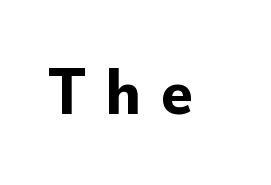
The image shows 65 px bold sans-serif type, upright; set unusually wide letter spacing (+0.32 em), not underlined; low stroke contrast and a small x-height.
